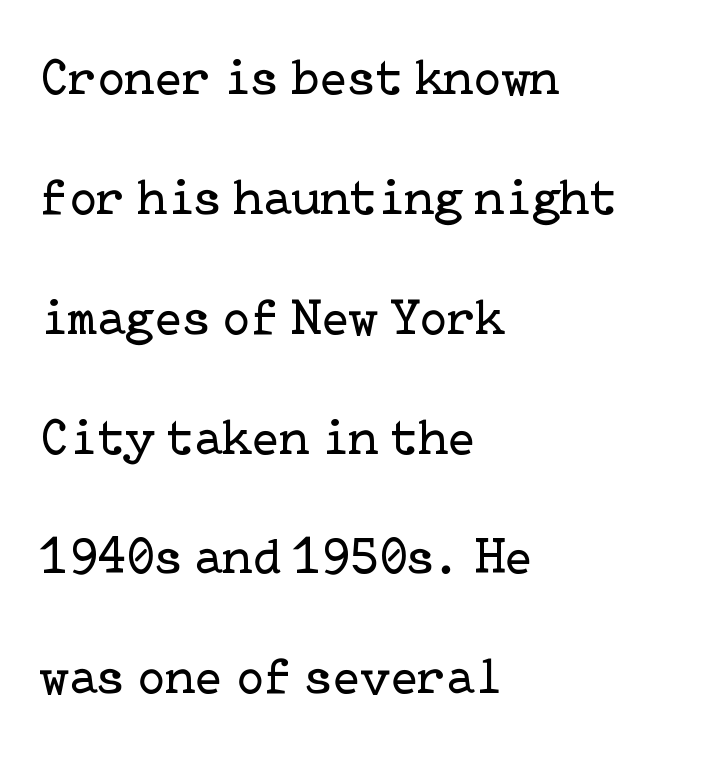
Q: Is the text bold? A: No.
Q: Is the text italic (slanted)? A: No, it is upright.
Q: Is the typeface a serif or a sans-serif typeface? A: Serif.
Q: Is the text underlined? A: No.
Q: How is the paragraph aligned? A: Left-aligned.
Q: Is the spacing between letters normal or unusually wide? A: Normal.
Q: Is the spacing between lines tight, normal or loose? A: Loose.
Q: Width (condensed, normal, or wide)? A: Normal.
Q: Stroke contrast? A: Low.
Q: x-height? A: Medium.
